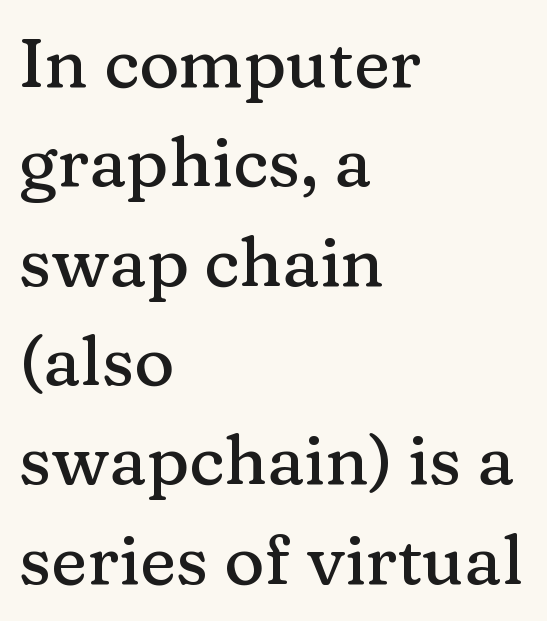
Underline: absent. Which margin do the lines hug? The left one — the right edge is uneven. Font category for this specimen: serif. Varying glyph widths throughout — classic text-font behaviour. The line texture is even and compact thanks to regular tracking.
